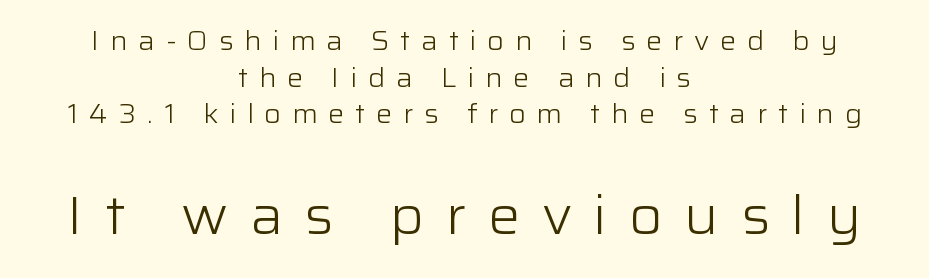
The image shows 54 px light sans-serif type, upright; set centered, normal line spacing (1.36x), unusually wide letter spacing (+0.4 em), not underlined; the second (bottom) block is 2.0x larger; low stroke contrast and a medium x-height.
